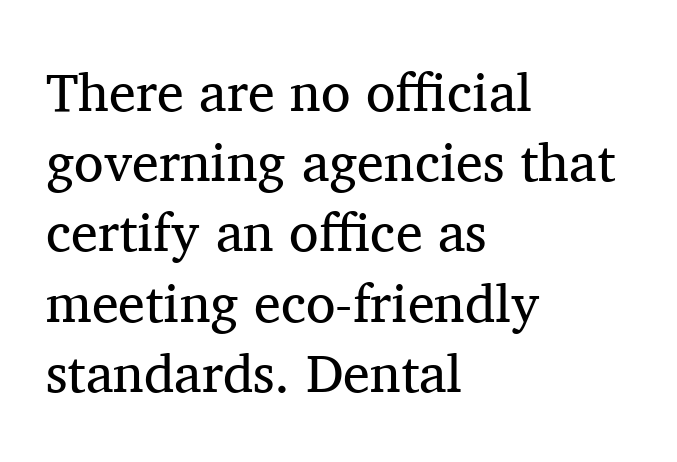
{"serif": "yes", "italic": "no", "bold": "no", "weight": "regular", "width": "normal", "stroke_contrast": "medium", "x_height": "medium", "monospaced": "no", "underline": "no", "align": "left", "line_spacing": "normal", "line_spacing_ratio": 1.3, "letter_spacing": "normal", "letter_spacing_em": 0.0, "glyph_px": 54}
